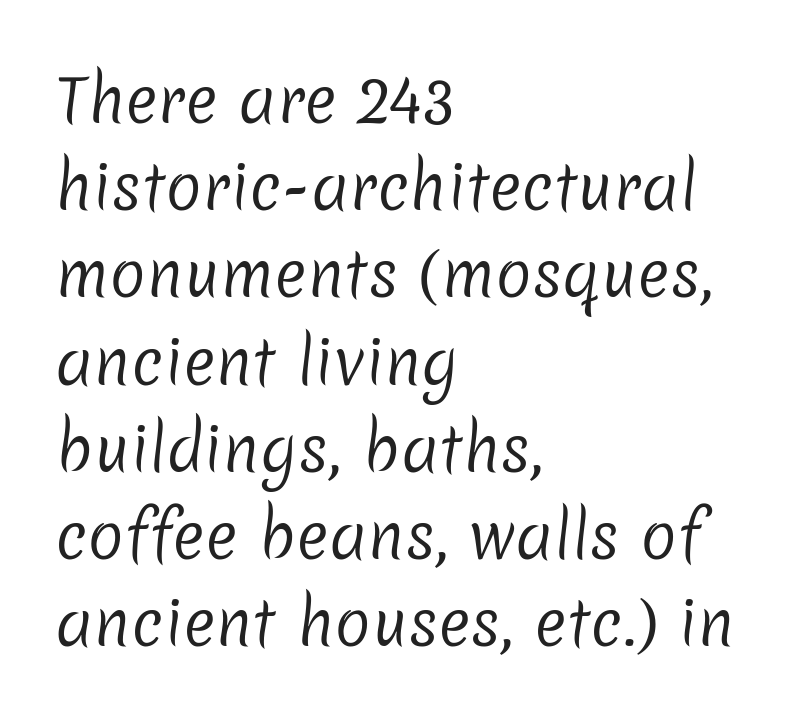
Q: Is the text bold? A: No.
Q: Is the typeface a serif or a sans-serif typeface? A: Sans-serif.
Q: Is the text underlined? A: No.
Q: How is the paragraph aligned? A: Left-aligned.
Q: Is the spacing between letters normal or unusually wide? A: Normal.
Q: Is the spacing between lines tight, normal or loose? A: Normal.
Q: Width (condensed, normal, or wide)? A: Normal.
Q: Stroke contrast? A: Low.
Q: x-height? A: Medium.
Q: Monospaced? A: No.
